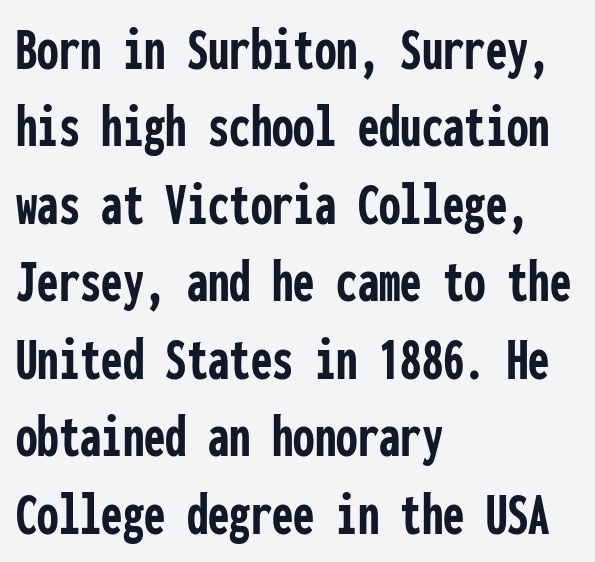
{"serif": "no", "italic": "no", "bold": "yes", "weight": "semibold", "width": "condensed", "stroke_contrast": "low", "x_height": "medium", "monospaced": "yes", "underline": "no", "align": "left", "line_spacing": "normal", "line_spacing_ratio": 1.27, "letter_spacing": "normal", "letter_spacing_em": 0.0, "glyph_px": 61}
